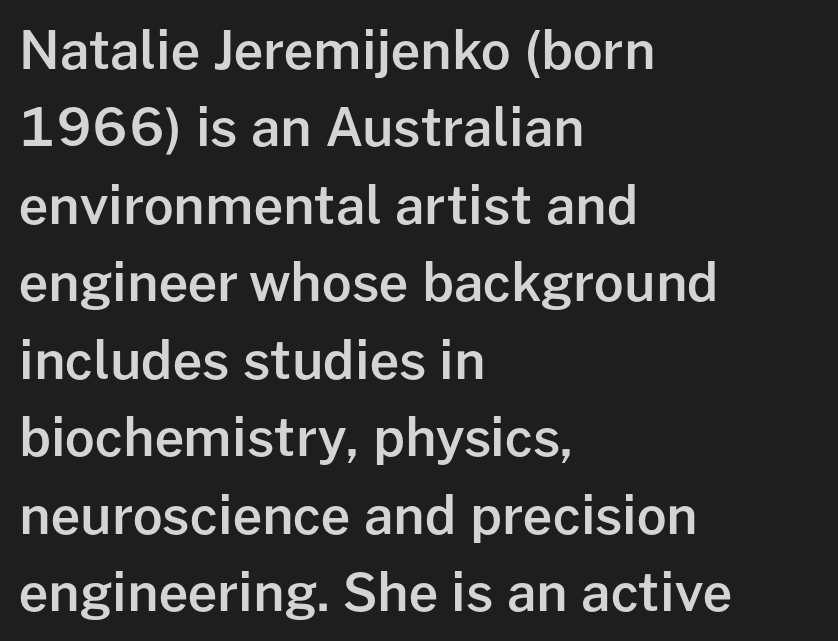
The specimen omits any rule beneath the text block's lines. The lines are quadded left. The block of text has a typical density, with ordinary space between rows. Ascenders rise straight up at ninety degrees.
